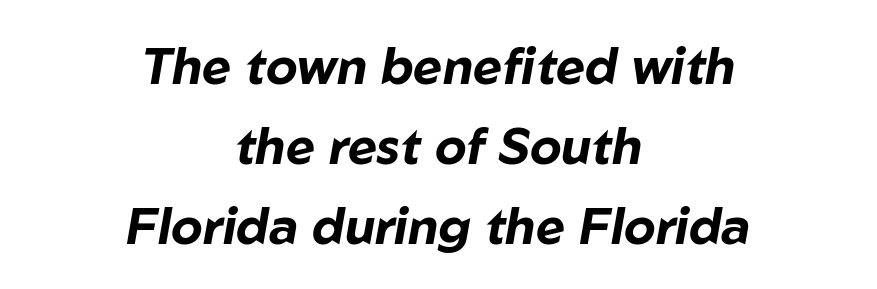
Summary of vertical rhythm: regular, with standard interline spacing. Rendered with sloped, italic letterforms. Every letter is thick-stroked: bold, no question. Proportional: the letters do not fall into vertical columns.
